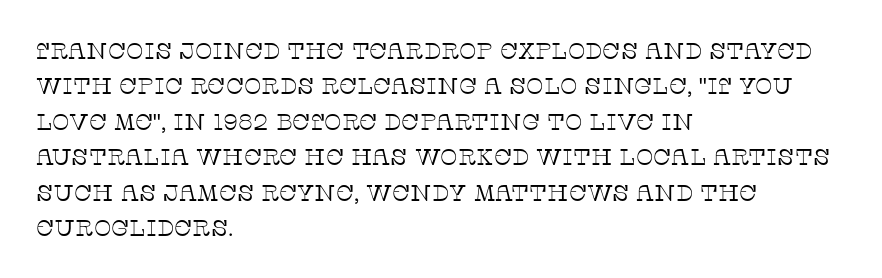
{"italic": "no", "bold": "no", "underline": "no", "align": "left", "line_spacing": "normal", "line_spacing_ratio": 1.54, "letter_spacing": "normal", "letter_spacing_em": 0.0, "glyph_px": 23}
